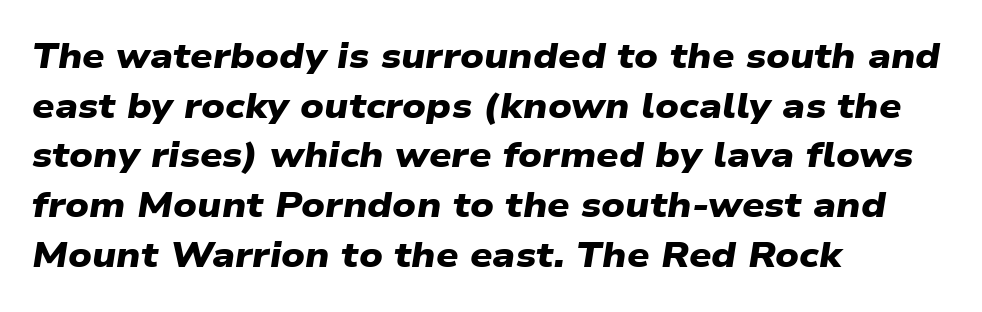
Q: Is the text bold? A: Yes.
Q: Is the typeface a serif or a sans-serif typeface? A: Sans-serif.
Q: Is the text underlined? A: No.
Q: How is the paragraph aligned? A: Left-aligned.
Q: Is the spacing between letters normal or unusually wide? A: Normal.
Q: Is the spacing between lines tight, normal or loose? A: Normal.
Q: Width (condensed, normal, or wide)? A: Wide.
Q: Stroke contrast? A: Low.
Q: x-height? A: Medium.
Q: Monospaced? A: No.
